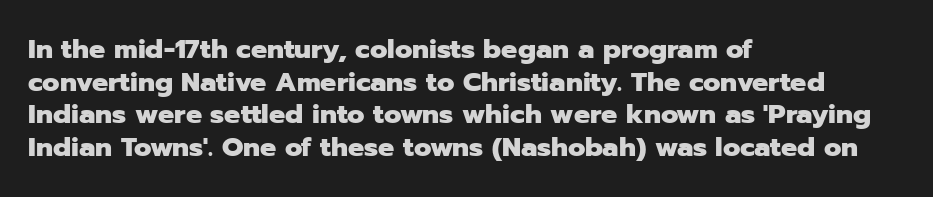
Q: Is the text bold? A: Yes.
Q: Is the text italic (slanted)? A: No, it is upright.
Q: Is the text underlined? A: No.
Q: How is the paragraph aligned? A: Left-aligned.
Q: Is the spacing between letters normal or unusually wide? A: Normal.
